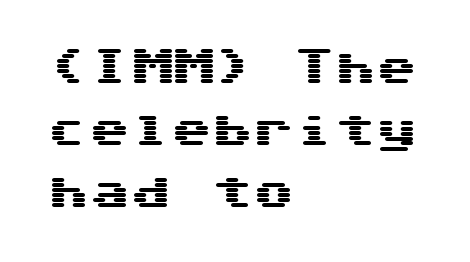
{"serif": "no", "italic": "no", "width": "wide", "stroke_contrast": "medium", "x_height": "medium", "underline": "no", "align": "left", "line_spacing": "normal", "line_spacing_ratio": 1.51, "letter_spacing": "normal", "letter_spacing_em": 0.0, "glyph_px": 41}
